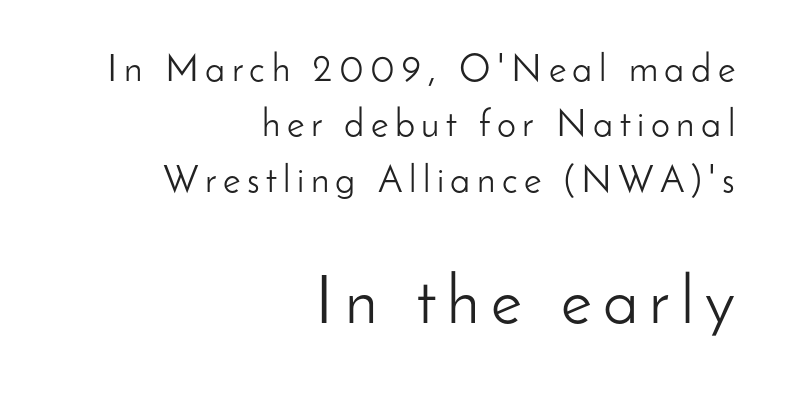
The image shows 67 px light sans-serif type, upright; set right-aligned, normal line spacing (1.46x), not underlined; the second (bottom) block is 1.76x larger; low stroke contrast and a small x-height.
